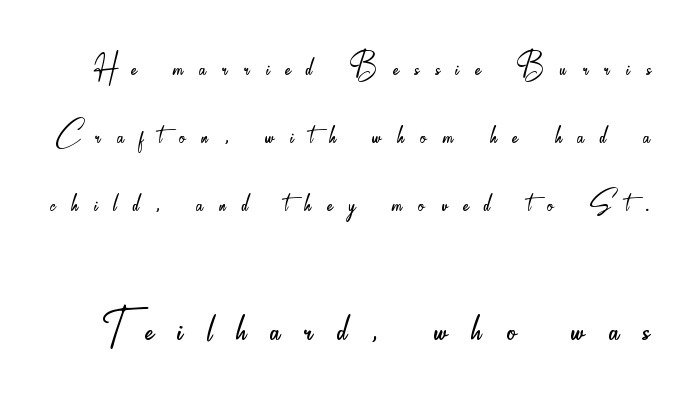
Q: Is the text bold? A: No.
Q: Is the text italic (slanted)? A: Yes.
Q: Is the typeface a serif or a sans-serif typeface? A: Sans-serif.
Q: Is the text underlined? A: No.
Q: Is the spacing between letters normal or unusually wide? A: Unusually wide.
Q: Which block of text is set in a larger size, the first (top) or the second (bottom)? A: The second (bottom) one.
Q: Width (condensed, normal, or wide)? A: Condensed.
Q: Stroke contrast? A: Low.
Q: x-height? A: Small.
Q: Monospaced? A: No.
